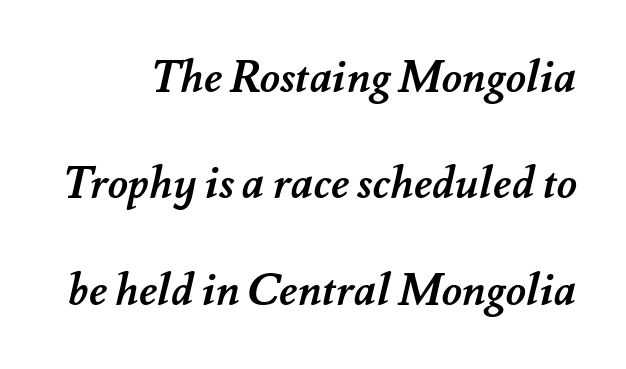
The image shows 44 px semibold type; set loose line spacing (2.42x), normal letter spacing, not underlined; medium stroke contrast and a small x-height.
